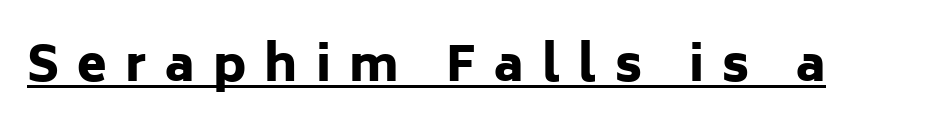
The glyphs are accompanied by a horizontal stroke just below them. Is the letter spacing exaggerated? Yes — the characters are pushed far apart. This is sans-serif lettering, the kind often seen on screens and signage. Pretty heavy lettering here — definitely bold.
